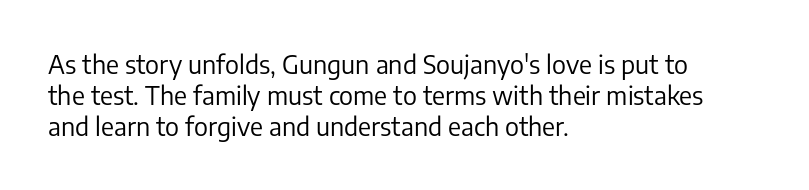
Q: Is the text bold? A: No.
Q: Is the text italic (slanted)? A: No, it is upright.
Q: Is the text underlined? A: No.
Q: How is the paragraph aligned? A: Left-aligned.
Q: Is the spacing between letters normal or unusually wide? A: Normal.
